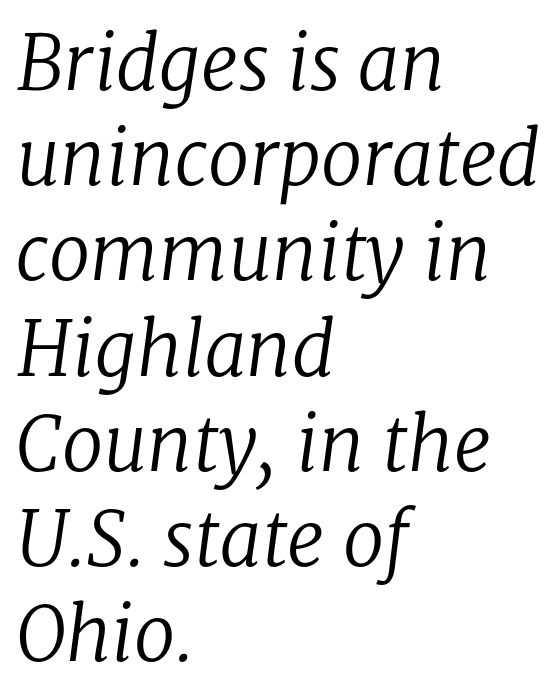
Q: Is the text bold? A: No.
Q: Is the text italic (slanted)? A: Yes, it leans right by about 8 degrees.
Q: Is the typeface a serif or a sans-serif typeface? A: Serif.
Q: Is the text underlined? A: No.
Q: How is the paragraph aligned? A: Left-aligned.
Q: Is the spacing between letters normal or unusually wide? A: Normal.
Q: Is the spacing between lines tight, normal or loose? A: Normal.
Q: Width (condensed, normal, or wide)? A: Normal.
Q: Stroke contrast? A: Low.
Q: x-height? A: Medium.
Q: Monospaced? A: No.
